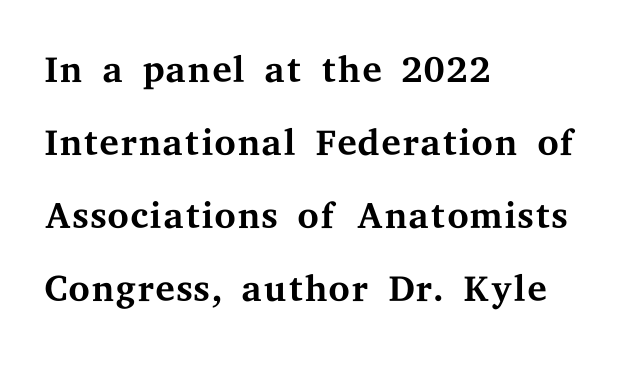
Q: Is the text bold? A: No.
Q: Is the text italic (slanted)? A: No, it is upright.
Q: Is the typeface a serif or a sans-serif typeface? A: Serif.
Q: Is the text underlined? A: No.
Q: How is the paragraph aligned? A: Left-aligned.
Q: Is the spacing between letters normal or unusually wide? A: Normal.
Q: Is the spacing between lines tight, normal or loose? A: Normal.
Q: Width (condensed, normal, or wide)? A: Wide.
Q: Stroke contrast? A: Medium.
Q: x-height? A: Medium.
Q: Monospaced? A: No.
